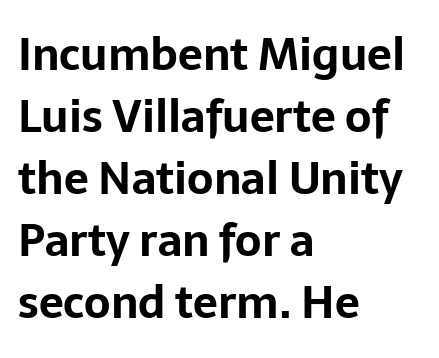
A full-strength bold gives these letters their thick strokes. The font's upright variant was chosen for this text. Type without underlining. Think of a printed novel: that variable character pitch is what you see here. The paragraph has a hard left edge and a soft right edge.
